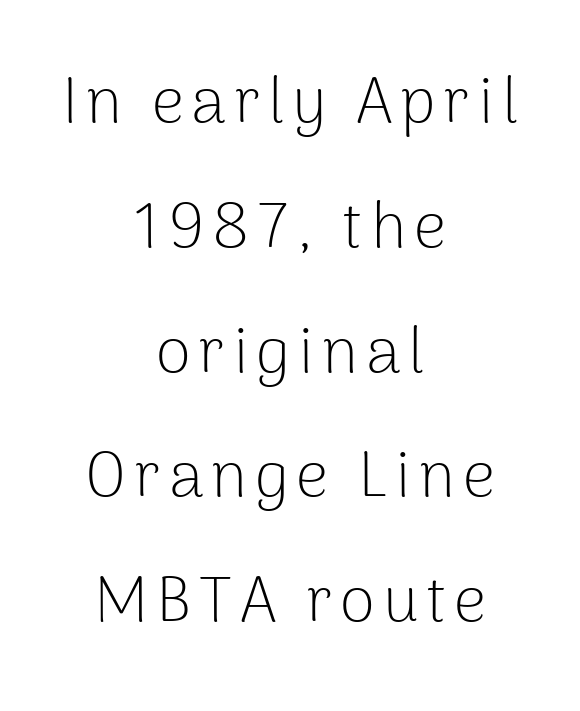
Is this a heavy cut? Hardly; it is regular or lighter. Note the varied advance widths — an 'i' is clearly narrower than an 'm'. No feet cap the strokes, marking this as sans-serif type. Do the letters lean? They stand straight. These lines stand farther apart than default settings would place them.
